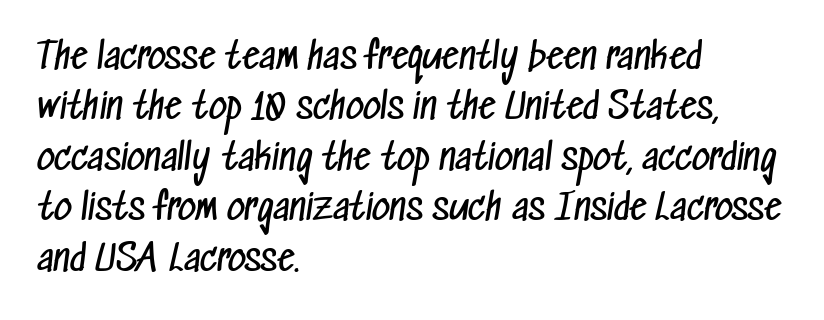
Look at the bottom of the vertical strokes: they stop flat, with no serifs. The characters are drawn with everyday or finer stroke widths. Summary of vertical rhythm: regular, with standard interline spacing. The specimen omits any rule beneath the text block's lines. Character widths vary here, with narrow letters taking less room than wide ones.
